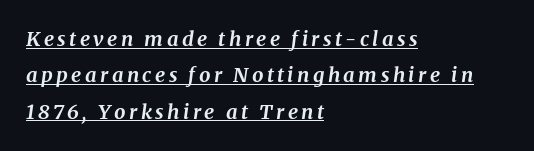
{"italic": "yes", "lean": "right", "slant_degrees": 8, "bold": "yes", "underline": "yes", "align": "left", "line_spacing_ratio": 1.82, "glyph_px": 20}
